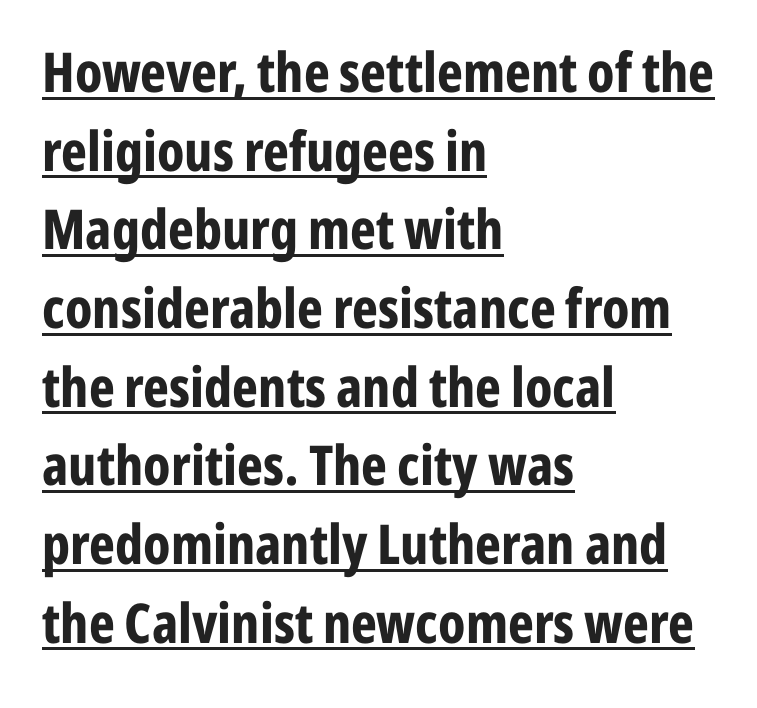
What's the leading like? Ordinary, nothing unusual. What decoration does the sample have? An underline. Character widths vary here, with narrow letters taking less room than wide ones. Ascenders rise straight up at ninety degrees. The passage shown is typeset with a sans-serif family. Set as a true bold cut, around the 700 mark.
